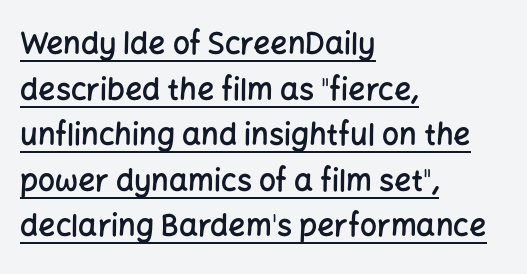
The image shows 30 px semibold sans-serif type, upright; set left-aligned, normal line spacing (1.52x), normal letter spacing, underlined; low stroke contrast and a medium x-height.
